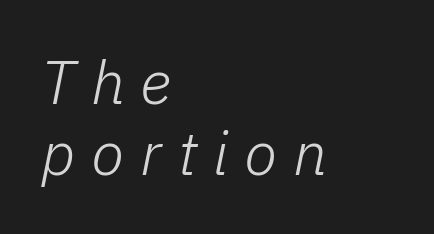
The image shows 61 px light type, italic (leaning right); set left-aligned, line spacing 1.17x, unusually wide letter spacing (+0.26 em), not underlined; low stroke contrast and a medium x-height.
